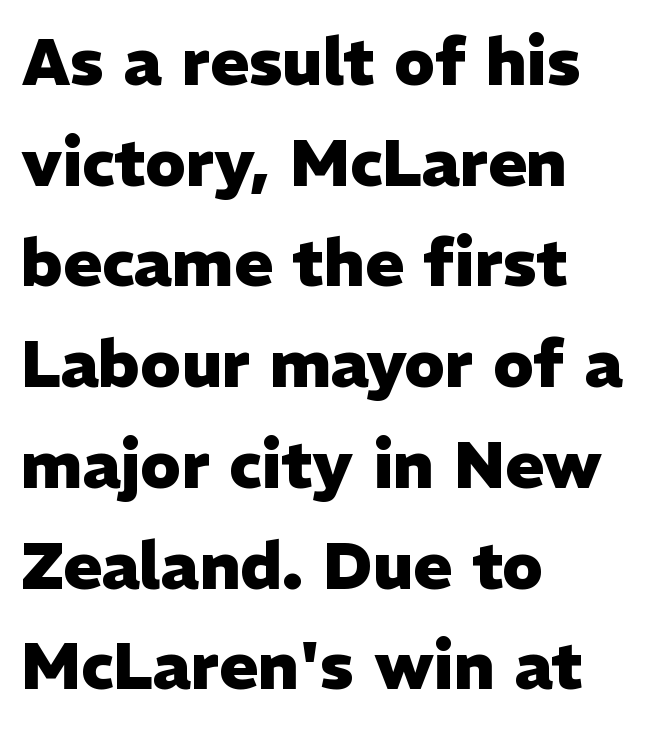
Q: Is the text bold? A: Yes.
Q: Is the text italic (slanted)? A: No, it is upright.
Q: Is the typeface a serif or a sans-serif typeface? A: Sans-serif.
Q: Is the text underlined? A: No.
Q: How is the paragraph aligned? A: Left-aligned.
Q: Is the spacing between letters normal or unusually wide? A: Normal.
Q: Is the spacing between lines tight, normal or loose? A: Normal.
Q: Width (condensed, normal, or wide)? A: Normal.
Q: Stroke contrast? A: Low.
Q: x-height? A: Medium.
Q: Monospaced? A: No.
